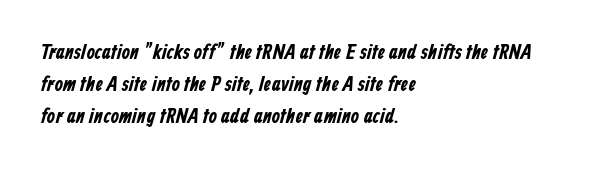
Q: Is the text underlined? A: No.
Q: How is the paragraph aligned? A: Left-aligned.
Q: Is the spacing between letters normal or unusually wide? A: Normal.
Q: Is the spacing between lines tight, normal or loose? A: Normal.
